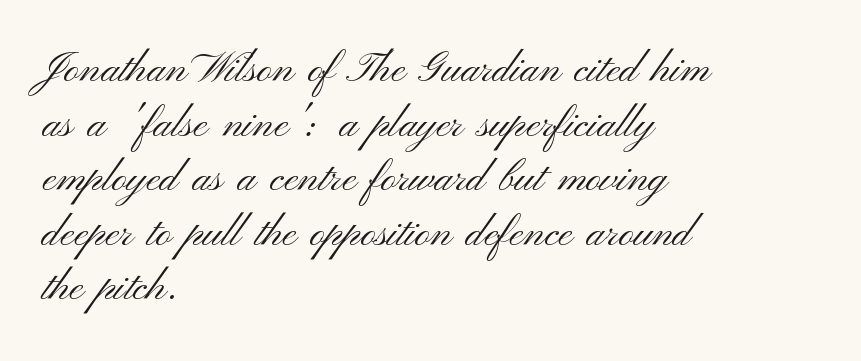
Q: Is the text bold? A: No.
Q: Is the text italic (slanted)? A: Yes.
Q: Is the typeface a serif or a sans-serif typeface? A: Sans-serif.
Q: Is the text underlined? A: No.
Q: How is the paragraph aligned? A: Left-aligned.
Q: Is the spacing between letters normal or unusually wide? A: Normal.
Q: Is the spacing between lines tight, normal or loose? A: Normal.
Q: Width (condensed, normal, or wide)? A: Wide.
Q: Stroke contrast? A: Medium.
Q: x-height? A: Small.
Q: Monospaced? A: No.
